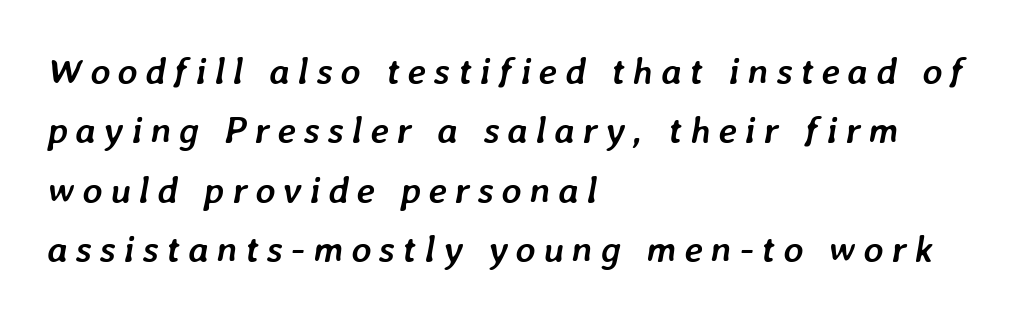
Q: Is the text bold? A: Yes.
Q: Is the text italic (slanted)? A: Yes, it leans right by about 7 degrees.
Q: Is the text underlined? A: No.
Q: How is the paragraph aligned? A: Left-aligned.
Q: Is the spacing between letters normal or unusually wide? A: Unusually wide.
Q: Is the spacing between lines tight, normal or loose? A: Normal.
Q: Width (condensed, normal, or wide)? A: Normal.
Q: Stroke contrast? A: Low.
Q: x-height? A: Medium.
Q: Monospaced? A: No.
